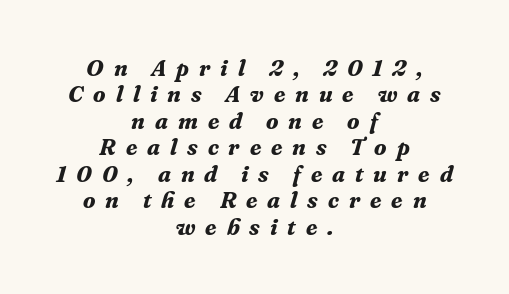
{"italic": "yes", "lean": "right", "slant_degrees": 16, "bold": "yes", "underline": "no", "align": "center", "line_spacing": "tight", "line_spacing_ratio": 1.15, "letter_spacing": "wide", "letter_spacing_em": 0.43, "glyph_px": 23}
